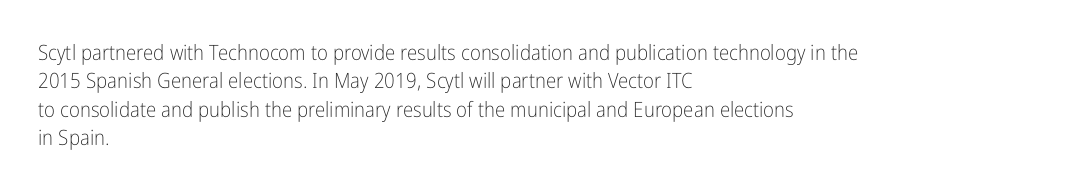
Evenly set lines give the paragraph a standard silhouette. Students, note that the glyphs here touch the page at normal intervals. In terms of posture, this sample is upright. Typeset ragged right — the left edge is the straight one.
